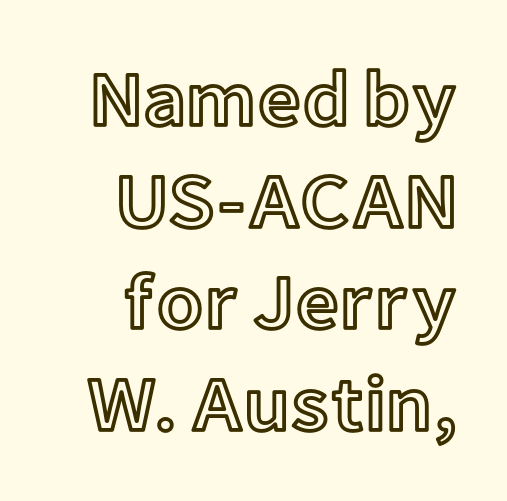
Q: Is the text italic (slanted)? A: No, it is upright.
Q: Is the text underlined? A: No.
Q: How is the paragraph aligned? A: Right-aligned.
Q: Is the spacing between letters normal or unusually wide? A: Normal.
Q: Is the spacing between lines tight, normal or loose? A: Normal.
Q: Width (condensed, normal, or wide)? A: Normal.
Q: x-height? A: Medium.
Q: Monospaced? A: No.
